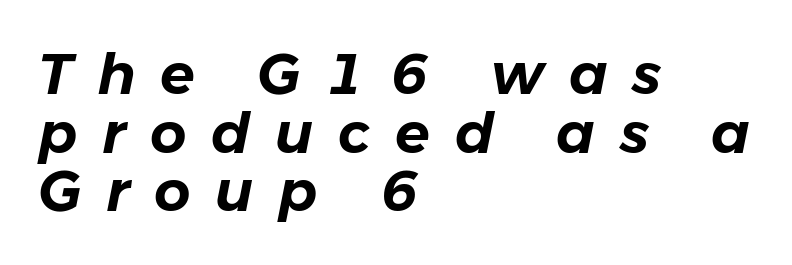
Each line starts at the same left margin while the right side varies. The face used here is proportionally spaced, like ordinary book or web type. The space between consecutive lines is stingy. Characters follow at a spacing far wider than the type designer built in. Bare-footed words on every line. If you drew a line through each stem, it would be angled.
